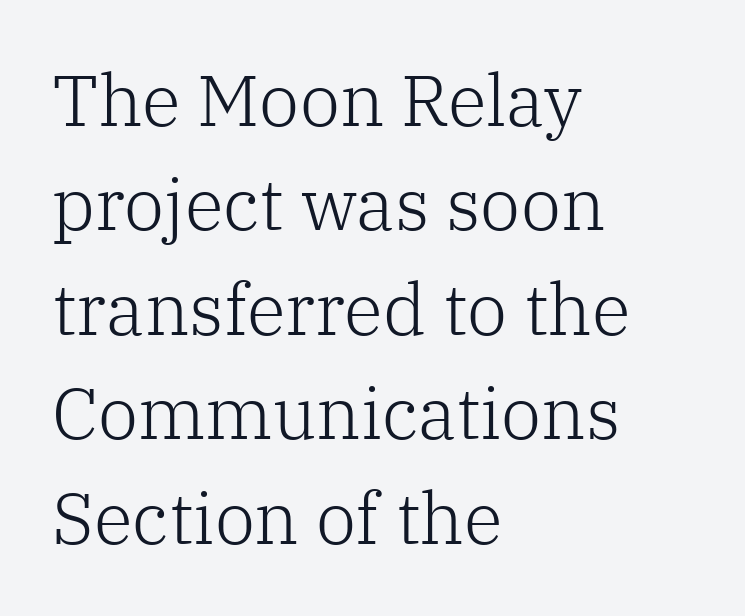
Honestly, the row spacing looks completely unremarkable. Small tapered or slab feet sit at the stroke ends, so this counts as serif. Any mark beneath the type? The region is blank. Notice how the stems are strictly vertical — no italics here.
